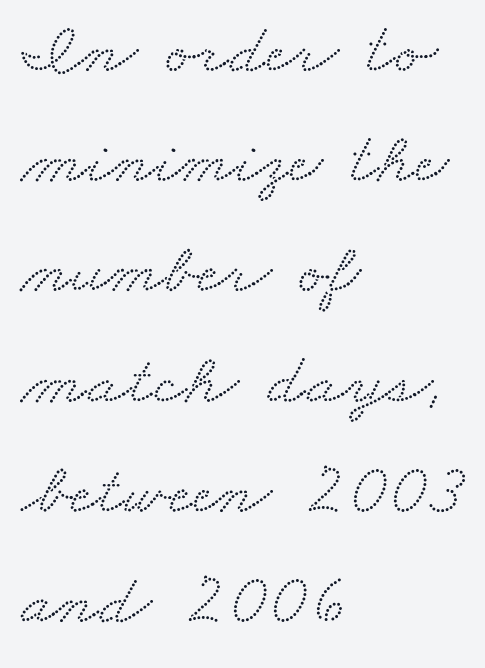
Q: Is the typeface a serif or a sans-serif typeface? A: Serif.
Q: Is the text underlined? A: No.
Q: How is the paragraph aligned? A: Left-aligned.
Q: Is the spacing between letters normal or unusually wide? A: Normal.
Q: Is the spacing between lines tight, normal or loose? A: Normal.
Q: Width (condensed, normal, or wide)? A: Wide.
Q: Stroke contrast? A: Low.
Q: x-height? A: Small.
Q: Monospaced? A: No.
